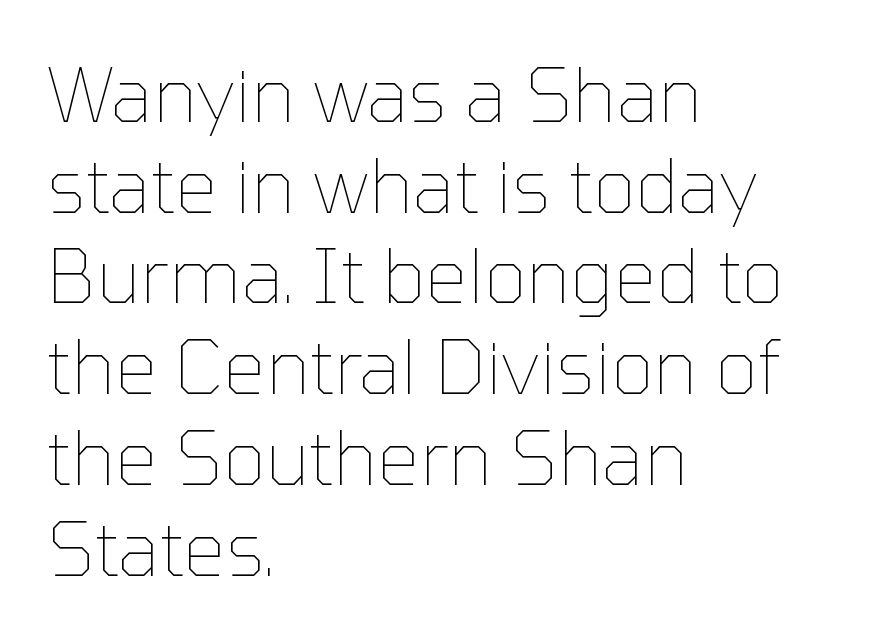
Q: Is the text bold? A: No.
Q: Is the text italic (slanted)? A: No, it is upright.
Q: Is the text underlined? A: No.
Q: How is the paragraph aligned? A: Left-aligned.
Q: Is the spacing between letters normal or unusually wide? A: Normal.
Q: Width (condensed, normal, or wide)? A: Normal.
Q: Stroke contrast? A: Low.
Q: x-height? A: Medium.
Q: Monospaced? A: No.
